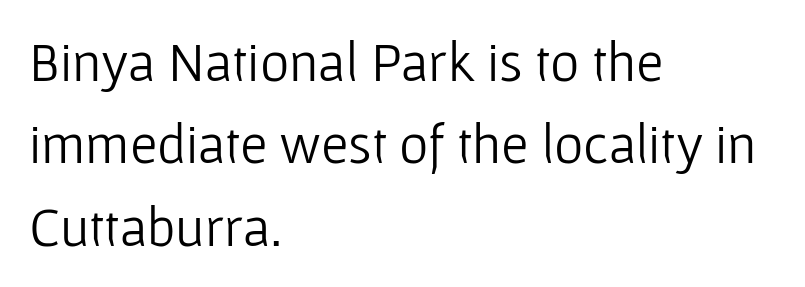
Is the stroke heavy? The answer is a plain regular-or-lighter. A clean baseline with only descenders dipping below it. Spacing verdict: proportional, widths tailored to each character. Type style note: lacks serifs.
